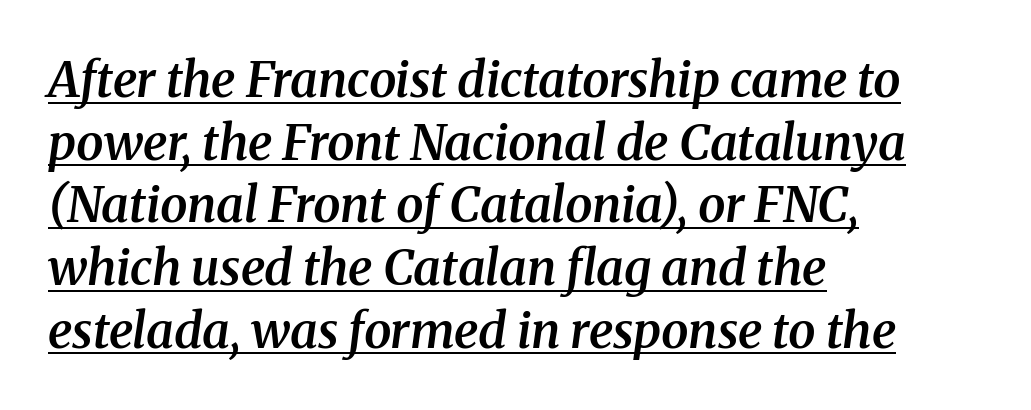
The image shows 49 px semibold serif type, italic (leaning right); set left-aligned, normal line spacing (1.28x), normal letter spacing, underlined; medium stroke contrast and a medium x-height.
